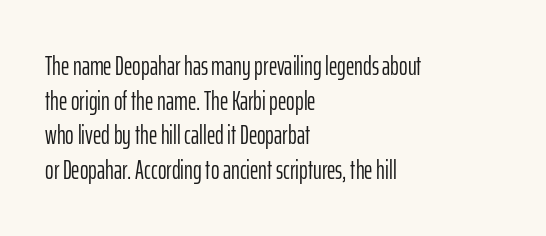
The image shows 26 px text type, upright; set left-aligned, normal line spacing (1.33x), normal letter spacing, not underlined.
